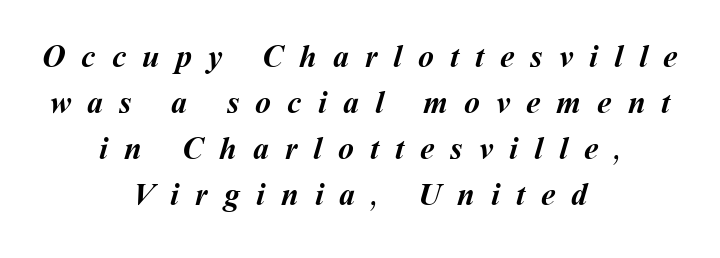
Descenders are the only things crossing below the line. If you measured baseline to baseline, you'd find a middling distance. This sample is center-justified, so both line endings float freely. Summary of weight: heavy, a full bold. The letterforms stand isolated, each surrounded by extra space. The letters advance in unequal steps, a hallmark of proportional type.
